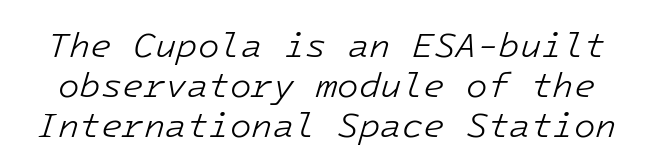
The glyphs are unaccompanied by any horizontal stroke below them. What stands out about the letter spacing? Nothing — it is the standard amount. The designer dialed line spacing down below the default. Vertical stems look standard width or narrower in stroke.
